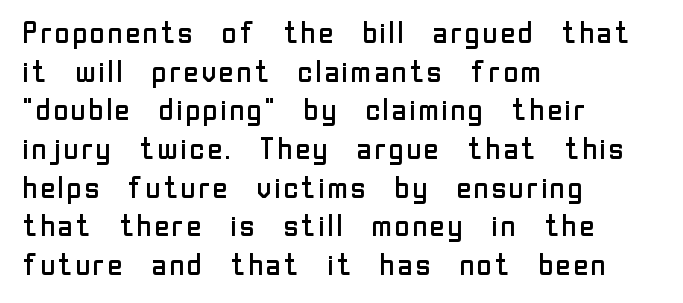
Q: Is the text bold? A: No.
Q: Is the text italic (slanted)? A: No, it is upright.
Q: Is the typeface a serif or a sans-serif typeface? A: Sans-serif.
Q: Is the text underlined? A: No.
Q: How is the paragraph aligned? A: Left-aligned.
Q: Is the spacing between letters normal or unusually wide? A: Normal.
Q: Is the spacing between lines tight, normal or loose? A: Normal.
Q: Width (condensed, normal, or wide)? A: Normal.
Q: Stroke contrast? A: Low.
Q: x-height? A: Medium.
Q: Monospaced? A: No.
